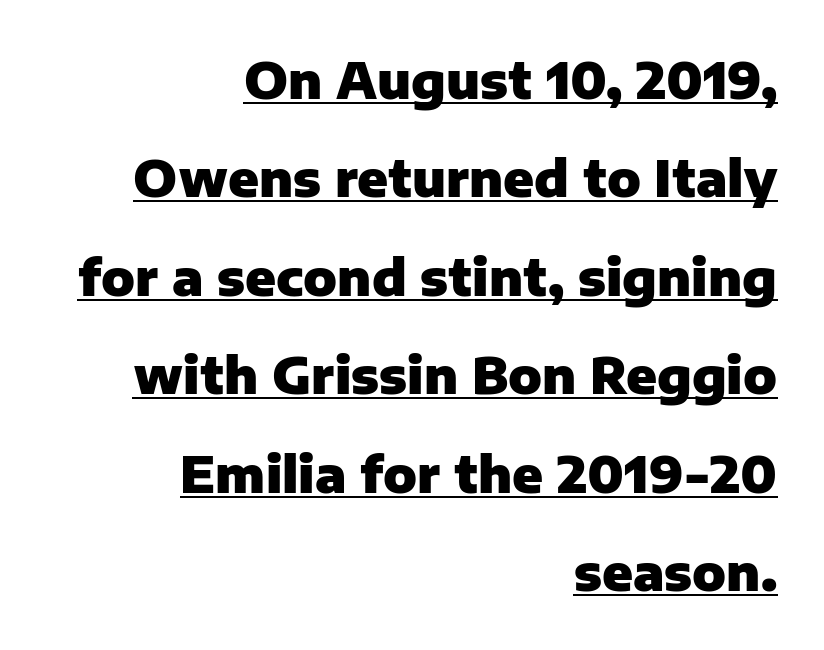
The image shows 50 px heavy sans-serif type, upright; set right-aligned, loose line spacing (1.97x), normal letter spacing, underlined; low stroke contrast and a medium x-height.
